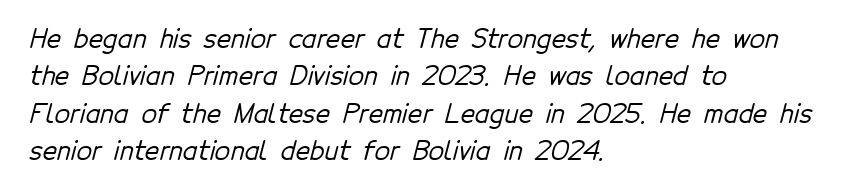
The image shows 25 px text type; set left-aligned, normal line spacing (1.5x), normal letter spacing, not underlined.
